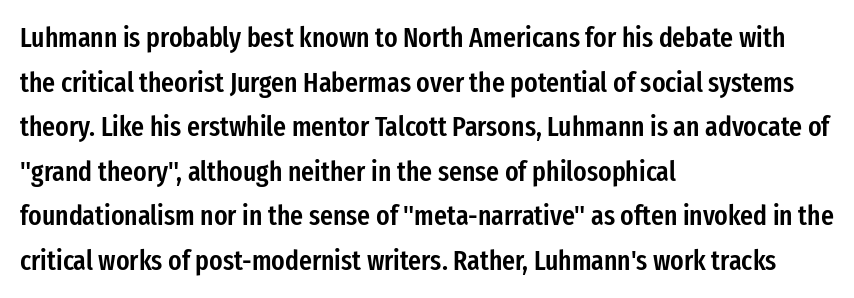
The image shows 28 px semibold, condensed sans-serif type, upright; set left-aligned, normal line spacing (1.59x), normal letter spacing, not underlined; low stroke contrast and a medium x-height.
